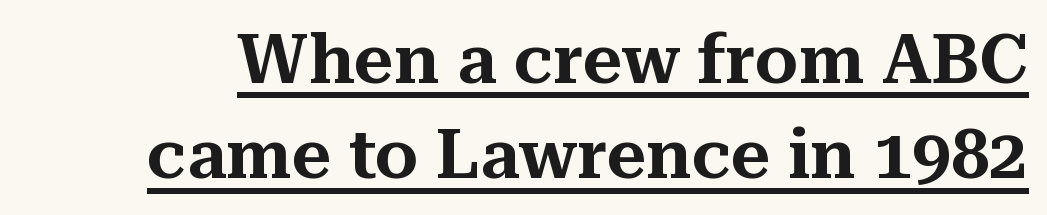
Q: Is the text italic (slanted)? A: No, it is upright.
Q: Is the typeface a serif or a sans-serif typeface? A: Serif.
Q: Is the text underlined? A: Yes.
Q: Is the spacing between letters normal or unusually wide? A: Normal.
Q: Is the spacing between lines tight, normal or loose? A: Normal.
Q: Width (condensed, normal, or wide)? A: Normal.
Q: Stroke contrast? A: Medium.
Q: x-height? A: Medium.
Q: Monospaced? A: No.
